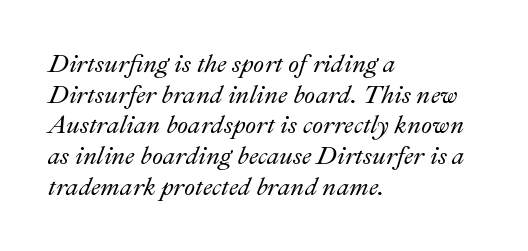
The image shows 25 px text type, italic (leaning right); set left-aligned, line spacing 1.23x, normal letter spacing, not underlined.
